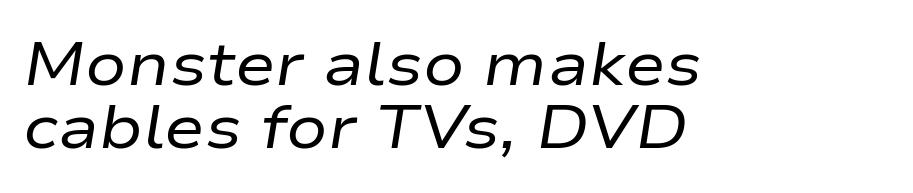
{"italic": "yes", "lean": "right", "slant_degrees": 9, "bold": "no", "weight": "regular", "width": "wide", "stroke_contrast": "low", "x_height": "medium", "monospaced": "no", "underline": "no", "align": "left", "line_spacing": "tight", "line_spacing_ratio": 1.03, "letter_spacing": "normal", "letter_spacing_em": 0.0, "glyph_px": 61}
